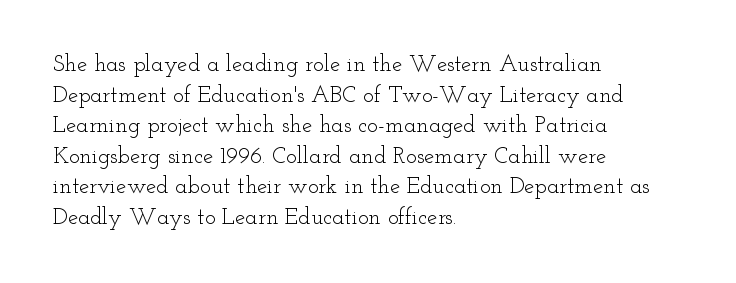
The image shows 23 px text type, upright; set left-aligned, normal line spacing (1.33x), normal letter spacing, not underlined.
